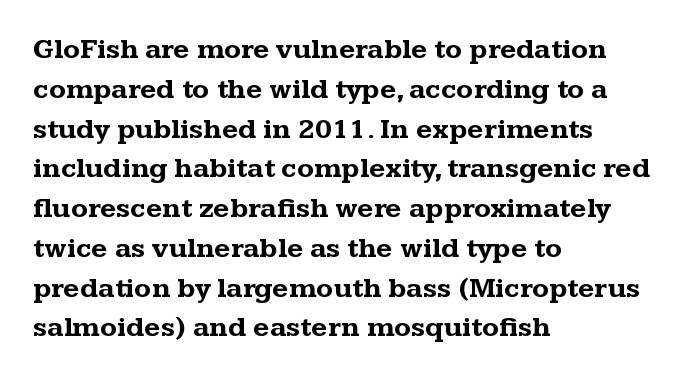
{"serif": "yes", "italic": "no", "bold": "yes", "weight": "bold", "width": "wide", "stroke_contrast": "medium", "x_height": "medium", "monospaced": "no", "underline": "no", "align": "left", "line_spacing": "normal", "line_spacing_ratio": 1.42, "letter_spacing": "normal", "letter_spacing_em": 0.0, "glyph_px": 28}
